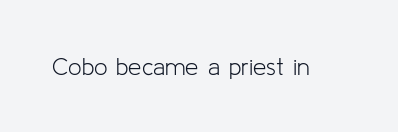
Q: Is the text bold? A: No.
Q: Is the text italic (slanted)? A: No, it is upright.
Q: Is the text underlined? A: No.
Q: Is the spacing between letters normal or unusually wide? A: Normal.
